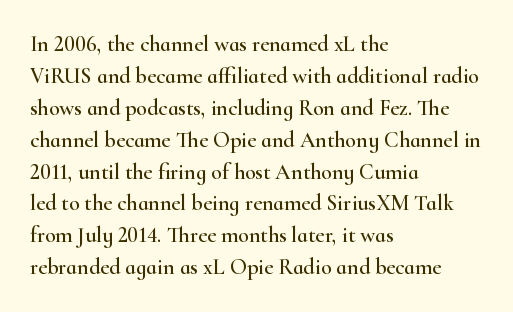
The image shows 22 px text type, upright; set left-aligned, normal line spacing (1.45x), normal letter spacing, not underlined.
